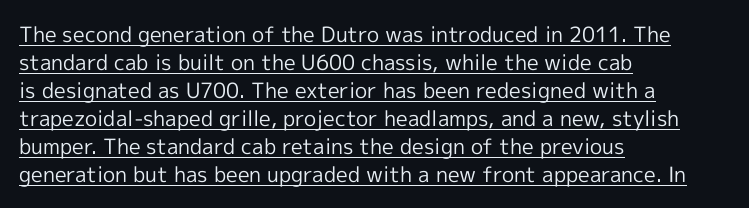
Q: Is the text bold? A: No.
Q: Is the text italic (slanted)? A: No, it is upright.
Q: Is the text underlined? A: Yes.
Q: How is the paragraph aligned? A: Left-aligned.
Q: Is the spacing between letters normal or unusually wide? A: Normal.
Q: Is the spacing between lines tight, normal or loose? A: Normal.
